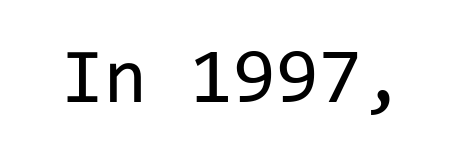
{"serif": "no", "italic": "no", "bold": "no", "weight": "regular", "width": "normal", "stroke_contrast": "low", "x_height": "medium", "monospaced": "yes", "underline": "no", "letter_spacing": "normal", "letter_spacing_em": 0.0, "glyph_px": 78}
